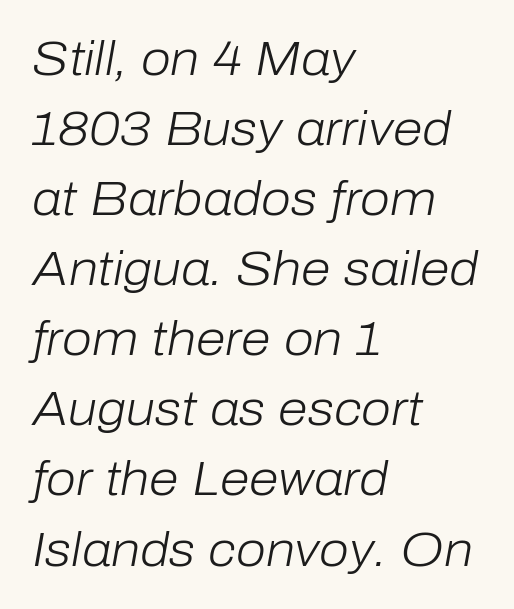
Q: Is the text bold? A: No.
Q: Is the text italic (slanted)? A: Yes, it leans right by about 10 degrees.
Q: Is the text underlined? A: No.
Q: How is the paragraph aligned? A: Left-aligned.
Q: Is the spacing between letters normal or unusually wide? A: Normal.
Q: Is the spacing between lines tight, normal or loose? A: Normal.
Q: Width (condensed, normal, or wide)? A: Normal.
Q: Stroke contrast? A: Low.
Q: x-height? A: Medium.
Q: Monospaced? A: No.
